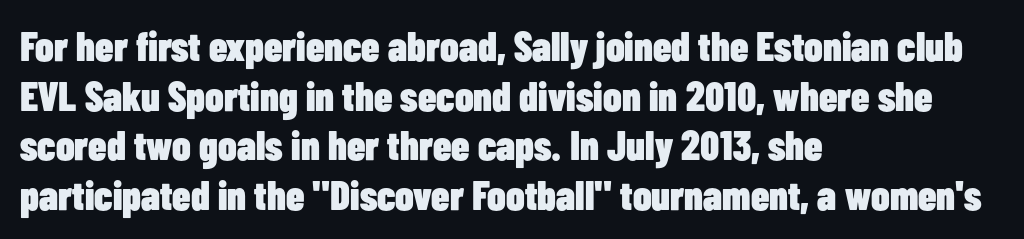
Q: Is the text bold? A: Yes.
Q: Is the text italic (slanted)? A: No, it is upright.
Q: Is the typeface a serif or a sans-serif typeface? A: Sans-serif.
Q: Is the text underlined? A: No.
Q: How is the paragraph aligned? A: Left-aligned.
Q: Is the spacing between letters normal or unusually wide? A: Normal.
Q: Width (condensed, normal, or wide)? A: Condensed.
Q: Stroke contrast? A: Low.
Q: x-height? A: Medium.
Q: Monospaced? A: No.
